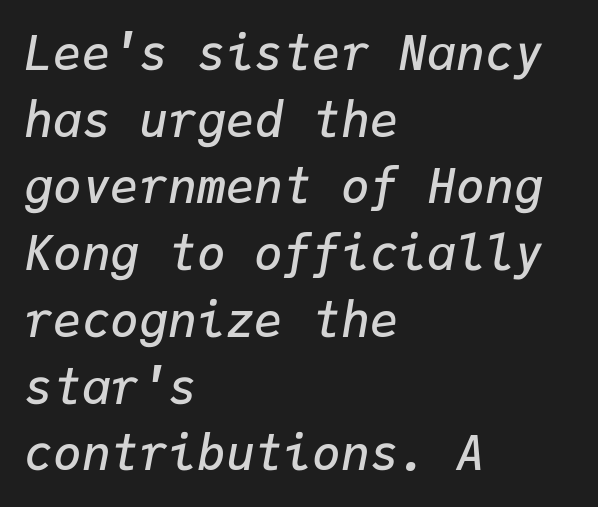
The image shows 48 px semibold type, italic (leaning right), monospaced; set left-aligned, normal line spacing (1.39x), normal letter spacing, not underlined; low stroke contrast and a medium x-height.
